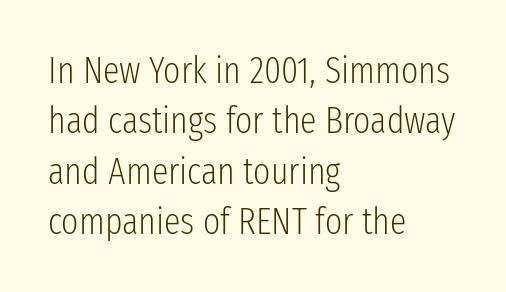
{"serif": "no", "italic": "no", "bold": "no", "weight": "light", "width": "condensed", "stroke_contrast": "low", "x_height": "medium", "monospaced": "no", "underline": "no", "align": "left", "line_spacing": "normal", "line_spacing_ratio": 1.36, "letter_spacing": "normal", "letter_spacing_em": 0.0, "glyph_px": 37}
